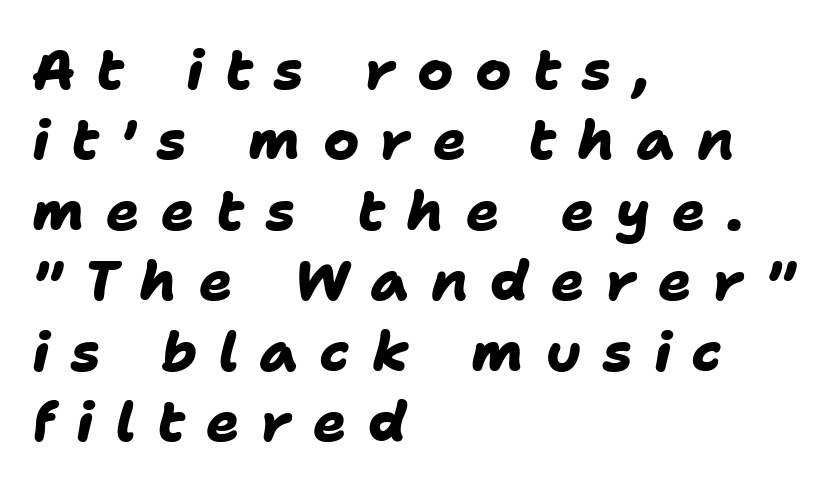
{"serif": "no", "bold": "yes", "weight": "heavy", "width": "normal", "stroke_contrast": "low", "x_height": "medium", "monospaced": "no", "underline": "no", "align": "left", "line_spacing": "normal", "line_spacing_ratio": 1.28, "letter_spacing": "wide", "letter_spacing_em": 0.39, "glyph_px": 55}
